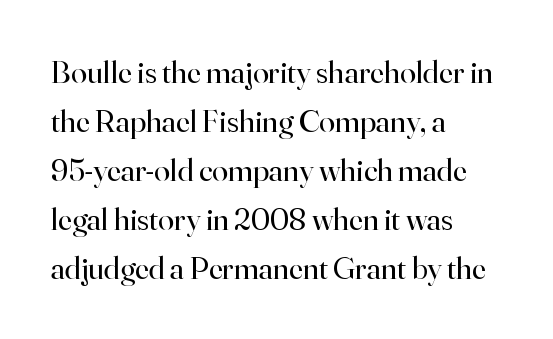
The image shows 32 px regular-weight serif type, upright; set left-aligned, normal line spacing (1.53x), normal letter spacing, not underlined; high stroke contrast and a small x-height.
